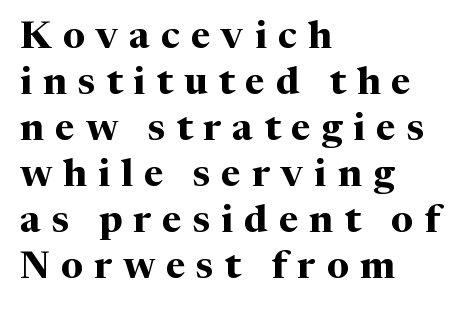
{"serif": "yes", "italic": "no", "bold": "yes", "weight": "bold", "width": "normal", "stroke_contrast": "medium", "x_height": "medium", "monospaced": "no", "underline": "no", "align": "left", "line_spacing_ratio": 1.21, "letter_spacing": "wide", "letter_spacing_em": 0.29, "glyph_px": 38}
